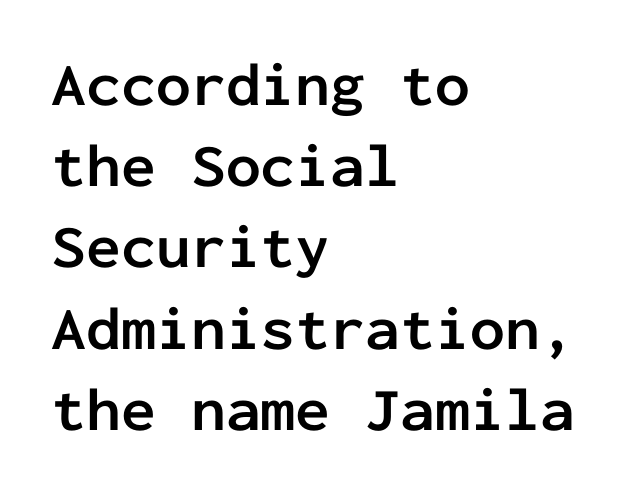
Q: Is the text bold? A: Yes.
Q: Is the text italic (slanted)? A: No, it is upright.
Q: Is the typeface a serif or a sans-serif typeface? A: Sans-serif.
Q: Is the text underlined? A: No.
Q: How is the paragraph aligned? A: Left-aligned.
Q: Is the spacing between letters normal or unusually wide? A: Normal.
Q: Is the spacing between lines tight, normal or loose? A: Normal.
Q: Width (condensed, normal, or wide)? A: Normal.
Q: Stroke contrast? A: Low.
Q: x-height? A: Medium.
Q: Monospaced? A: Yes.
